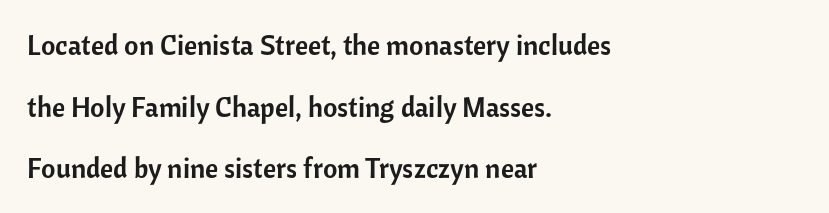
A typesetter would call this proportional, since set widths differ per character. The lettering stays uniformly vertical, giving the passage a roman look. The line texture is even and compact thanks to regular tracking. The words here are not underlined.
